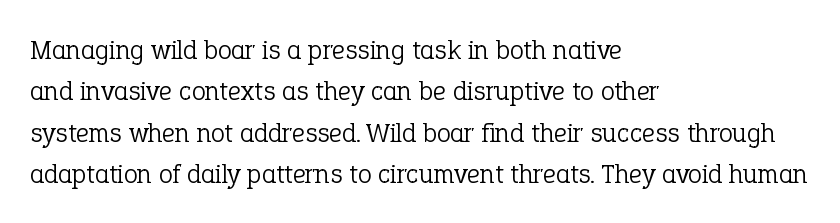
The image shows 28 px light serif type, upright; set left-aligned, normal line spacing (1.48x), normal letter spacing, not underlined; low stroke contrast and a medium x-height.
